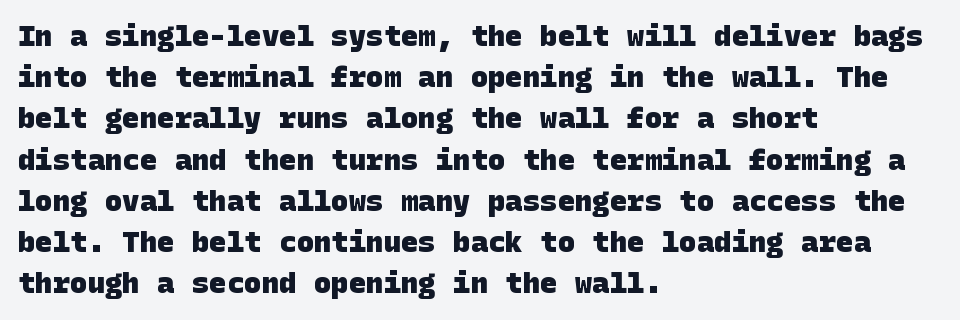
The gap between lines stays unmarked. Summary of weight: heavy, a full bold. Are there feet on the stems? There aren't — it's a sans. The lines are quadded left. Regular leading. Spacing between characters is what you'd get straight out of the box.
